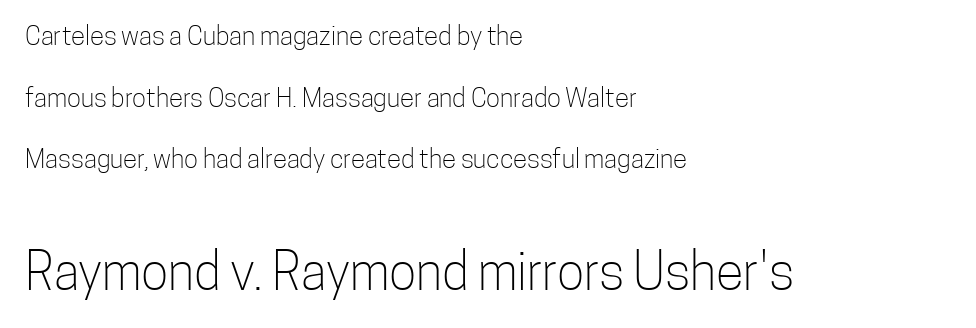
The image shows 51 px light, condensed sans-serif type, upright; set left-aligned, loose line spacing (2.37x), normal letter spacing, not underlined; the second (bottom) block is 1.96x larger; low stroke contrast and a medium x-height.
